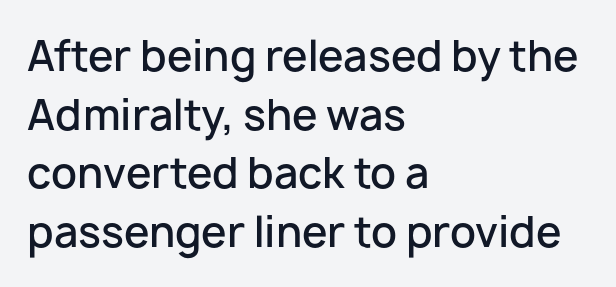
Varying glyph widths throughout — classic text-font behaviour. Stems and bowls a touch heavier than normal — semibold. Casual observation: everything's shoved over to the left. The gap between lines stays unmarked. Interline gaps are of average width in this sample.
